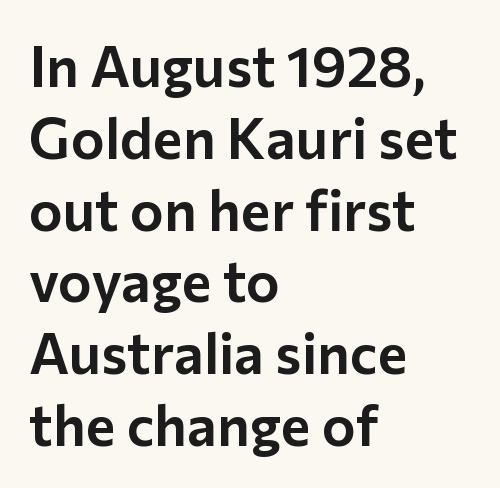
The image shows 57 px sans-serif type, upright; set left-aligned, normal line spacing (1.26x), normal letter spacing, not underlined; low stroke contrast and a medium x-height.
